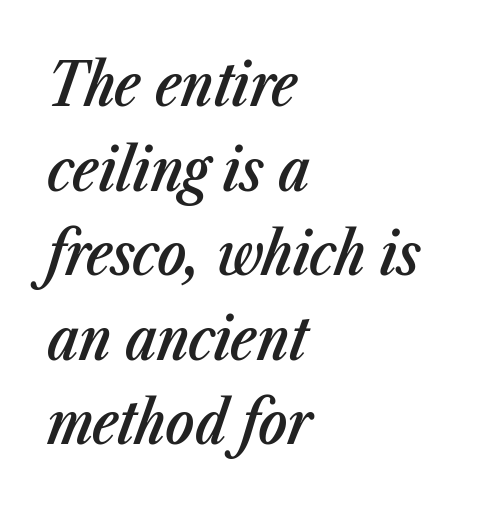
Look at the tracking — it's just the regular setting, nothing added. Is the type bold? Partly — it's a semibold, heavier than regular but not fully bold. Is this a fixed-width face? No — the glyphs have proportional, varying widths. The glyphs look as if they've been sheared to an angle.
